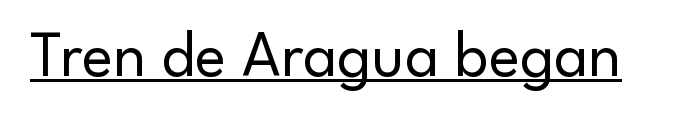
{"serif": "no", "italic": "no", "bold": "no", "weight": "regular", "width": "normal", "stroke_contrast": "low", "x_height": "small", "monospaced": "no", "underline": "yes", "letter_spacing": "normal", "letter_spacing_em": 0.0, "glyph_px": 65}
